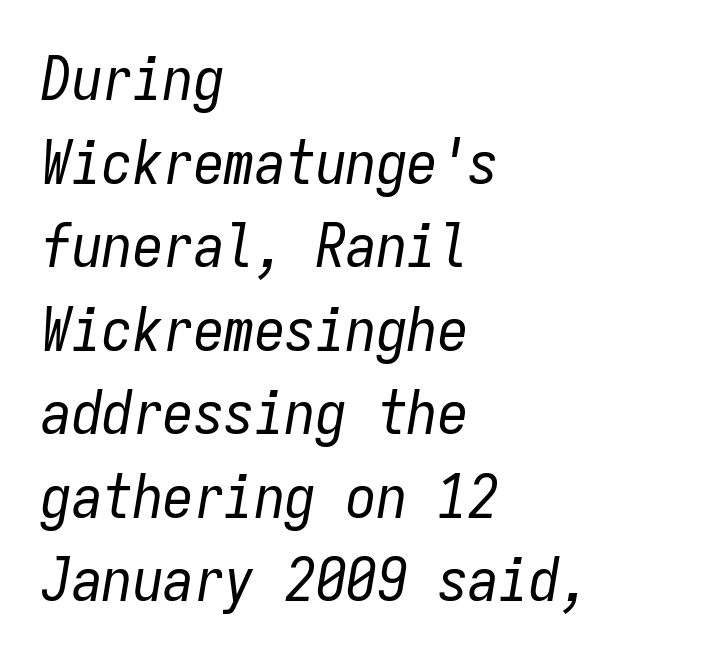
Horizontal bands of white between lines are of average thickness. The whole block is typeset with a tilt. Tracking value appears to be zero — textbook default spacing. Weight: in the light-to-regular range. Teacher's note: observe the even left margin — that is flush-left alignment.
